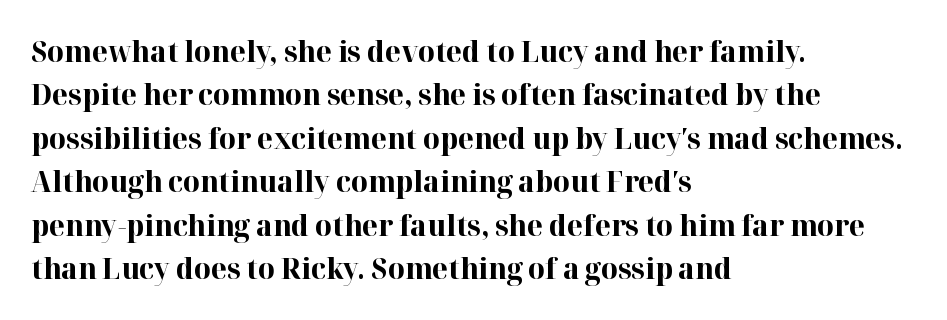
Teacher's note: observe the even left margin — that is flush-left alignment. The face used here is proportionally spaced, like ordinary book or web type. No word sits above an underline. The passage shown stacks its lines at a standard gap. These lines are composed in type with serifs.
